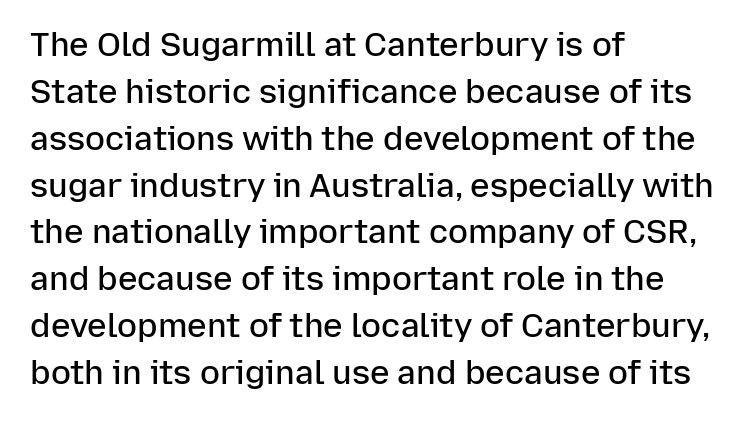
This rendering leaves character spacing at its baseline value. The lines are quadded left. Reading down the column, the eye jumps a familiar distance to each next line. Underlining? Definitely not there. Looks like regular typesetting: each glyph gets only the width it needs.
